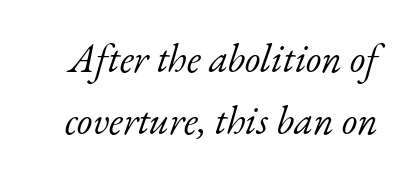
{"serif": "yes", "italic": "yes", "lean": "right", "slant_degrees": 17, "bold": "no", "weight": "light", "width": "normal", "stroke_contrast": "low", "x_height": "small", "monospaced": "no", "underline": "no", "line_spacing": "normal", "line_spacing_ratio": 1.55, "letter_spacing": "normal", "letter_spacing_em": 0.0, "glyph_px": 40}
